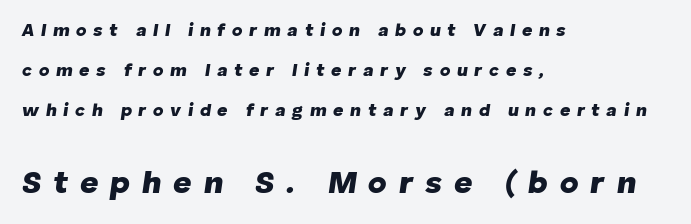
The rendering uses a large line-height, opening up the rows. Style check: oblique. Each glyph is drawn with heavy, bold strokes. The letters in the lower block stand taller than those in the block above.
